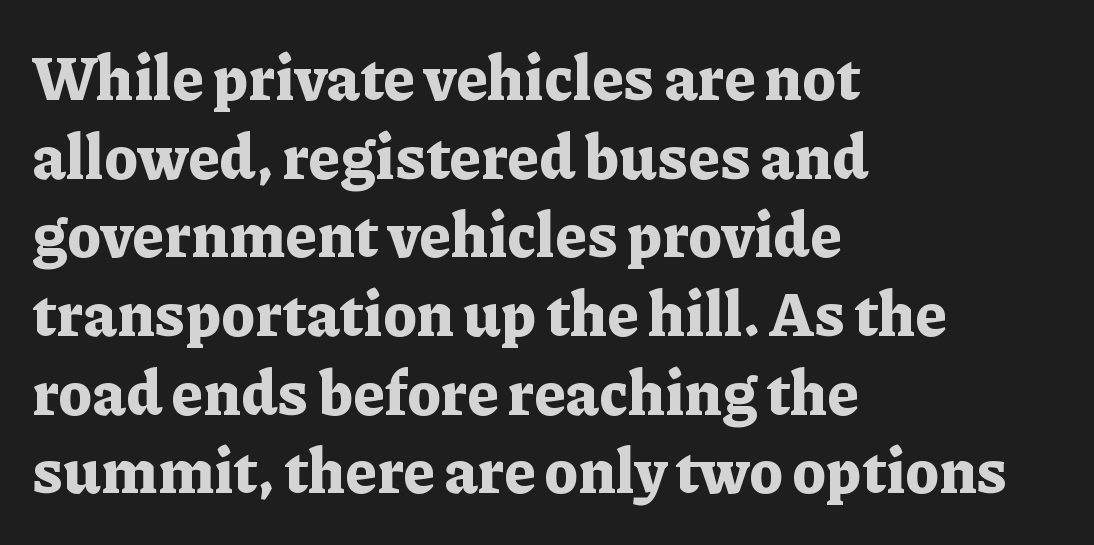
Q: Is the text bold? A: Yes.
Q: Is the text italic (slanted)? A: No, it is upright.
Q: Is the typeface a serif or a sans-serif typeface? A: Serif.
Q: Is the text underlined? A: No.
Q: How is the paragraph aligned? A: Left-aligned.
Q: Is the spacing between letters normal or unusually wide? A: Normal.
Q: Is the spacing between lines tight, normal or loose? A: Normal.
Q: Width (condensed, normal, or wide)? A: Normal.
Q: Stroke contrast? A: Low.
Q: x-height? A: Medium.
Q: Monospaced? A: No.
